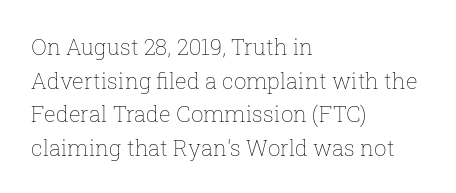
Q: Is the text bold? A: No.
Q: Is the text italic (slanted)? A: No, it is upright.
Q: Is the text underlined? A: No.
Q: How is the paragraph aligned? A: Left-aligned.
Q: Is the spacing between letters normal or unusually wide? A: Normal.
Q: Is the spacing between lines tight, normal or loose? A: Normal.
